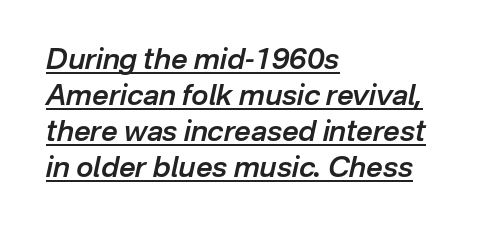
The passage shown is typed in a proportional face where columns would drift. Left-aligned paragraph, ragged on the right. The rendering applies a slant to the glyphs. How heavy is the stroke? Medium-heavy — a semibold, shy of bold. Nothing unusual about the tracking: characters are spaced as the font intends. Compared with undecorated copy, this sample adds a rule below the words.
